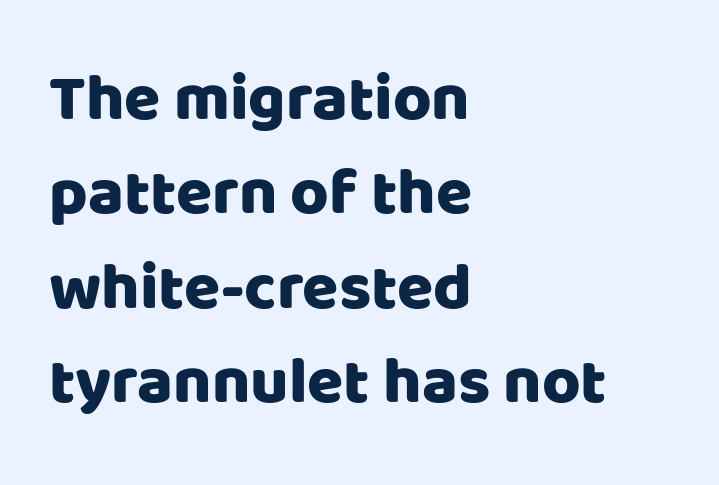
The image shows 66 px sans-serif type, upright; set left-aligned, normal line spacing (1.43x), normal letter spacing, not underlined; low stroke contrast and a large x-height.
